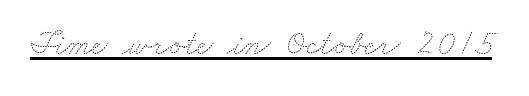
{"bold": "no", "weight": "thin", "width": "wide", "stroke_contrast": "medium", "x_height": "small", "monospaced": "no", "underline": "yes", "letter_spacing": "normal", "letter_spacing_em": 0.0, "glyph_px": 35}
